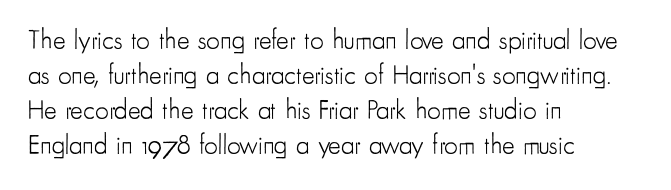
Q: Is the text bold? A: No.
Q: Is the text italic (slanted)? A: No, it is upright.
Q: Is the text underlined? A: No.
Q: How is the paragraph aligned? A: Left-aligned.
Q: Is the spacing between letters normal or unusually wide? A: Normal.
Q: Is the spacing between lines tight, normal or loose? A: Normal.
